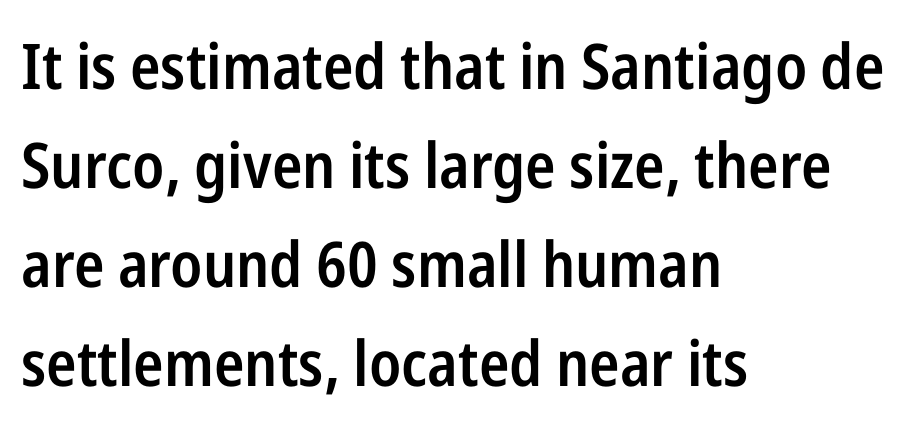
Nothing sits at the stroke ends, so this counts as sans-serif. In terms of letterspacing, this is plain default setting. Varying glyph widths throughout — classic text-font behaviour. The baseline area is clear. This is the regular roman posture of the typeface. Leading matches the norm, producing a regular column.
